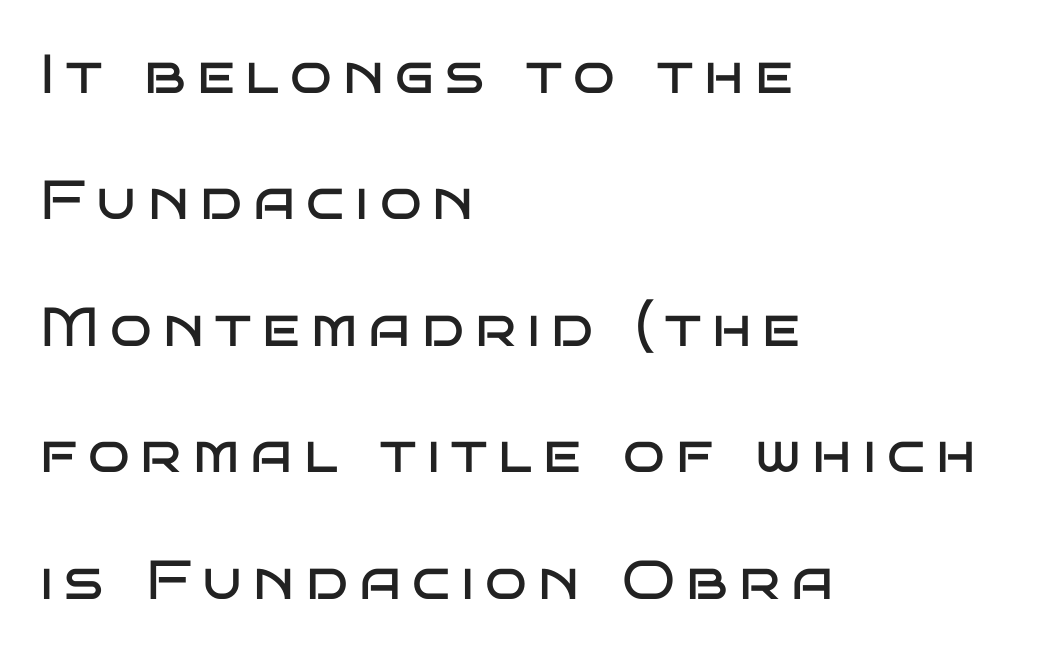
Q: Is the text bold? A: No.
Q: Is the text italic (slanted)? A: No, it is upright.
Q: Is the typeface a serif or a sans-serif typeface? A: Sans-serif.
Q: Is the text underlined? A: No.
Q: How is the paragraph aligned? A: Left-aligned.
Q: Is the spacing between letters normal or unusually wide? A: Unusually wide.
Q: Is the spacing between lines tight, normal or loose? A: Loose.
Q: Width (condensed, normal, or wide)? A: Wide.
Q: Stroke contrast? A: Low.
Q: x-height? A: Large.
Q: Monospaced? A: No.
